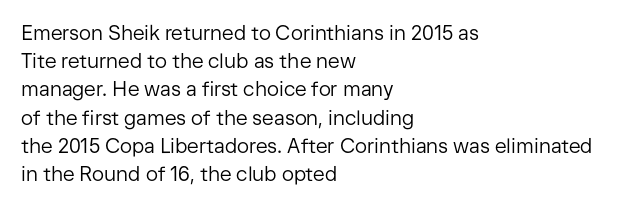
{"italic": "no", "bold": "no", "underline": "no", "align": "left", "line_spacing": "normal", "line_spacing_ratio": 1.41, "letter_spacing": "normal", "letter_spacing_em": 0.0, "glyph_px": 20}
